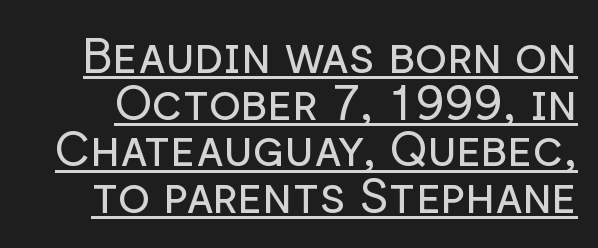
Q: Is the text bold? A: No.
Q: Is the text italic (slanted)? A: No, it is upright.
Q: Is the typeface a serif or a sans-serif typeface? A: Sans-serif.
Q: Is the text underlined? A: Yes.
Q: Is the spacing between letters normal or unusually wide? A: Normal.
Q: Is the spacing between lines tight, normal or loose? A: Tight.
Q: Width (condensed, normal, or wide)? A: Normal.
Q: Stroke contrast? A: Low.
Q: x-height? A: Medium.
Q: Monospaced? A: No.
